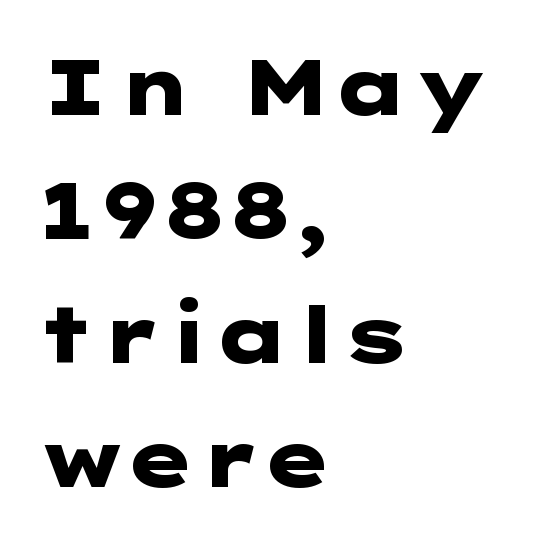
{"serif": "no", "italic": "no", "bold": "yes", "weight": "heavy", "width": "wide", "stroke_contrast": "low", "x_height": "medium", "underline": "no", "align": "left", "line_spacing": "normal", "line_spacing_ratio": 1.59, "letter_spacing": "normal", "letter_spacing_em": 0.0, "glyph_px": 78}
